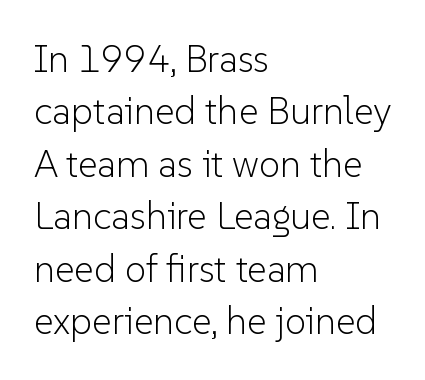
Q: Is the text bold? A: No.
Q: Is the text italic (slanted)? A: No, it is upright.
Q: Is the typeface a serif or a sans-serif typeface? A: Sans-serif.
Q: Is the text underlined? A: No.
Q: How is the paragraph aligned? A: Left-aligned.
Q: Is the spacing between letters normal or unusually wide? A: Normal.
Q: Is the spacing between lines tight, normal or loose? A: Normal.
Q: Width (condensed, normal, or wide)? A: Normal.
Q: Stroke contrast? A: Low.
Q: x-height? A: Medium.
Q: Monospaced? A: No.
